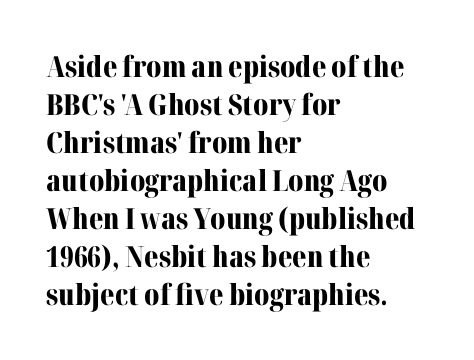
{"serif": "yes", "italic": "no", "bold": "yes", "weight": "bold", "width": "normal", "stroke_contrast": "medium", "x_height": "medium", "monospaced": "no", "underline": "no", "align": "left", "line_spacing": "normal", "line_spacing_ratio": 1.31, "letter_spacing": "normal", "letter_spacing_em": 0.0, "glyph_px": 29}
